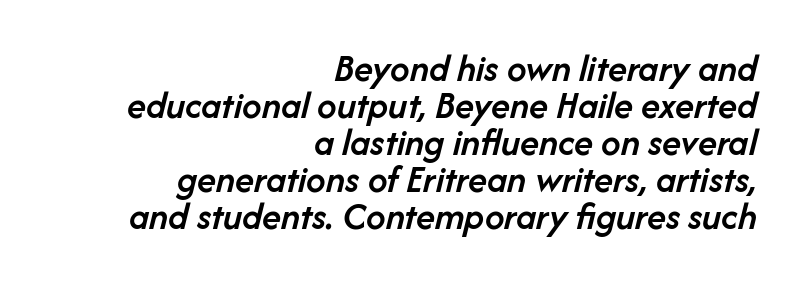
{"italic": "yes", "lean": "right", "slant_degrees": 14, "bold": "semi", "weight": "semibold", "width": "normal", "stroke_contrast": "low", "x_height": "medium", "monospaced": "no", "underline": "no", "align": "right", "line_spacing": "tight", "line_spacing_ratio": 0.95, "letter_spacing": "normal", "letter_spacing_em": 0.0, "glyph_px": 39}
